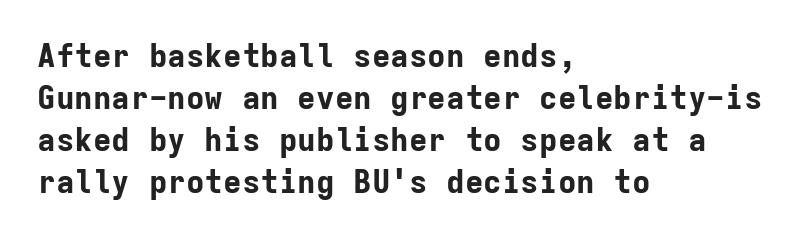
The image shows 31 px bold sans-serif type, upright, monospaced; set left-aligned, normal line spacing (1.36x), normal letter spacing, not underlined; low stroke contrast and a medium x-height.
